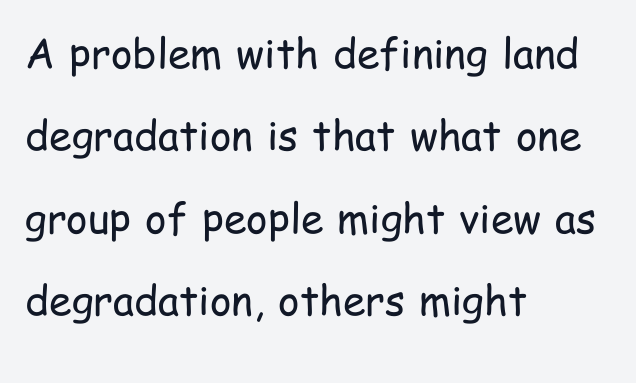
The image shows 41 px regular-weight, condensed sans-serif type, upright; set left-aligned, loose line spacing (2.01x), normal letter spacing, not underlined; low stroke contrast and a medium x-height.
